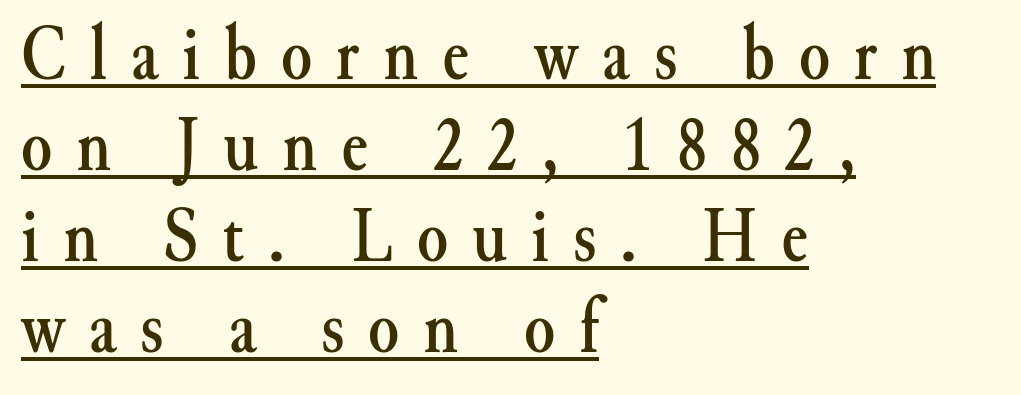
Q: Is the text italic (slanted)? A: No, it is upright.
Q: Is the typeface a serif or a sans-serif typeface? A: Serif.
Q: Is the text underlined? A: Yes.
Q: How is the paragraph aligned? A: Left-aligned.
Q: Is the spacing between letters normal or unusually wide? A: Unusually wide.
Q: Is the spacing between lines tight, normal or loose? A: Tight.
Q: Width (condensed, normal, or wide)? A: Normal.
Q: Stroke contrast? A: Medium.
Q: x-height? A: Small.
Q: Monospaced? A: No.
